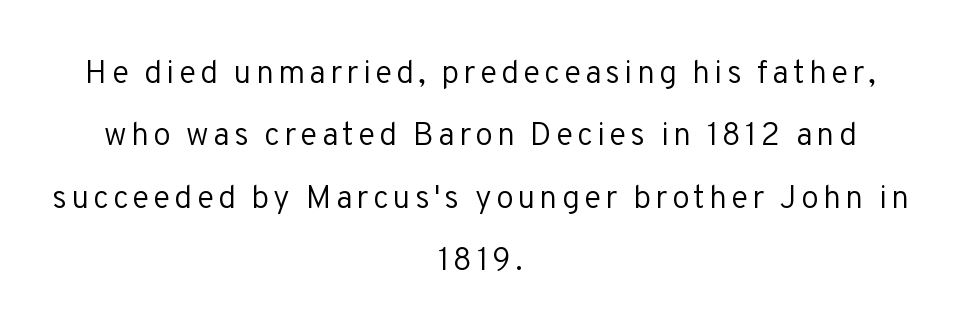
Q: Is the text bold? A: No.
Q: Is the text italic (slanted)? A: No, it is upright.
Q: Is the typeface a serif or a sans-serif typeface? A: Sans-serif.
Q: Is the text underlined? A: No.
Q: How is the paragraph aligned? A: Centered.
Q: Is the spacing between lines tight, normal or loose? A: Loose.
Q: Width (condensed, normal, or wide)? A: Normal.
Q: Stroke contrast? A: Low.
Q: x-height? A: Medium.
Q: Monospaced? A: No.
